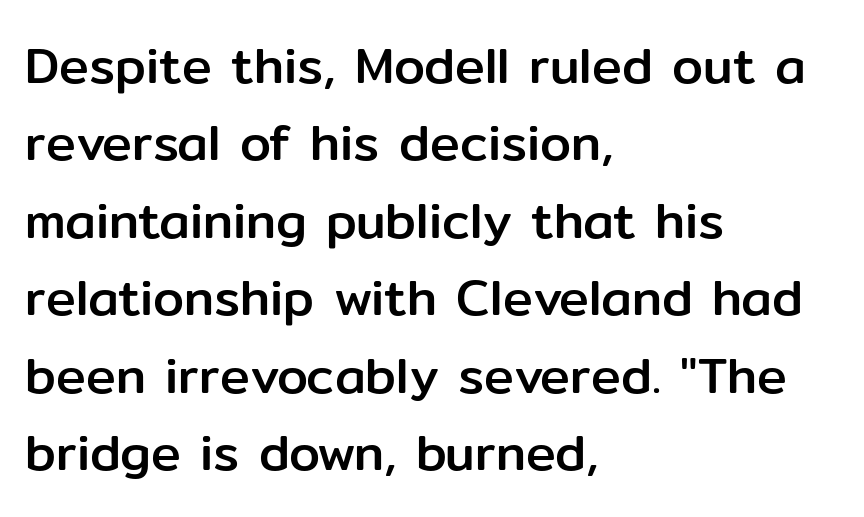
{"serif": "no", "italic": "no", "width": "normal", "stroke_contrast": "low", "x_height": "medium", "monospaced": "no", "underline": "no", "align": "left", "line_spacing": "normal", "line_spacing_ratio": 1.55, "letter_spacing": "normal", "letter_spacing_em": 0.0, "glyph_px": 50}
